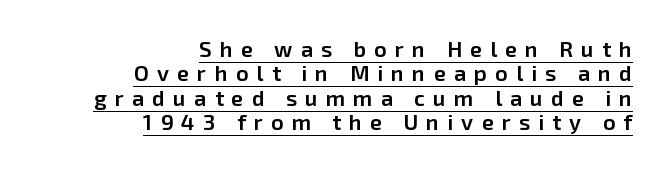
{"italic": "no", "bold": "semi", "underline": "yes", "align": "right", "line_spacing": "tight", "line_spacing_ratio": 1.11, "letter_spacing": "wide", "letter_spacing_em": 0.37, "glyph_px": 22}
